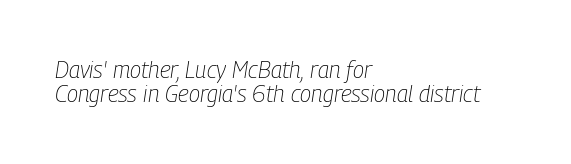
Tightly led — the rows are bunched. This is not heavy type; no bold has been used. The gap between lines stays unmarked. The horizontal fit of the characters is conventional and even. Left-aligned paragraph, ragged on the right. Italic? Definitely — the glyphs are oblique.
